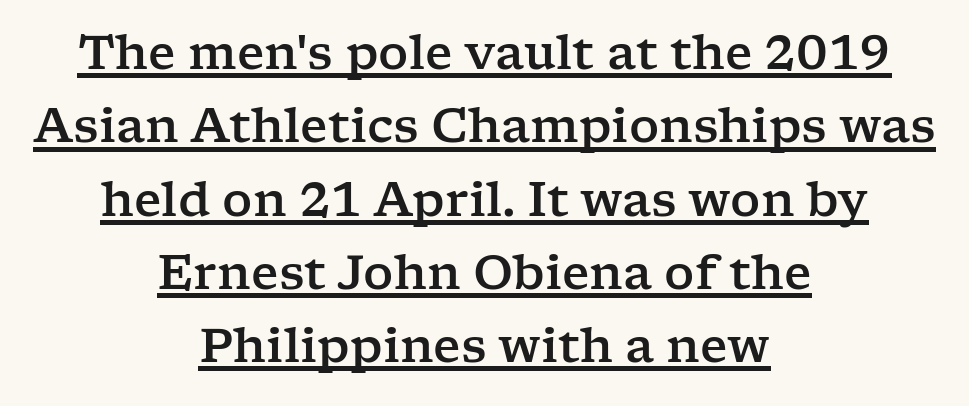
Q: Is the text italic (slanted)? A: No, it is upright.
Q: Is the typeface a serif or a sans-serif typeface? A: Serif.
Q: Is the text underlined? A: Yes.
Q: How is the paragraph aligned? A: Centered.
Q: Is the spacing between letters normal or unusually wide? A: Normal.
Q: Is the spacing between lines tight, normal or loose? A: Normal.
Q: Width (condensed, normal, or wide)? A: Wide.
Q: Stroke contrast? A: Low.
Q: x-height? A: Medium.
Q: Monospaced? A: No.
